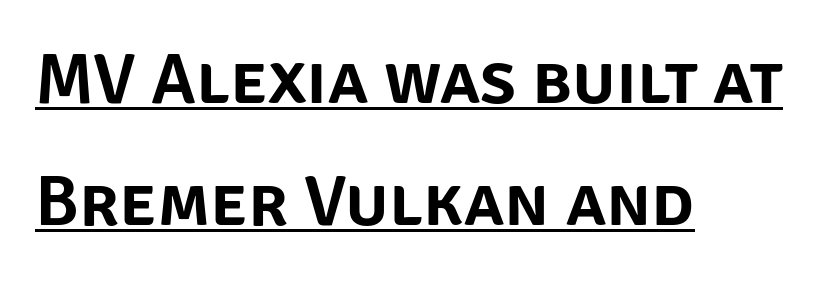
The image shows 72 px sans-serif type, upright; set left-aligned, normal line spacing (1.69x), normal letter spacing, underlined; low stroke contrast and a large x-height.
